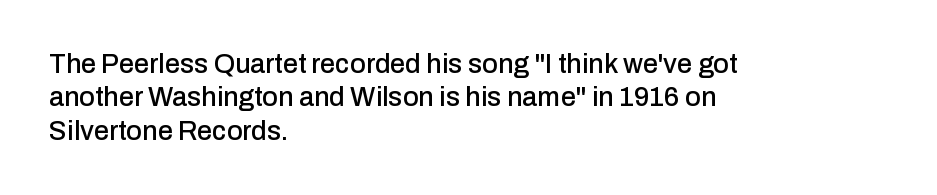
The image shows 27 px text type, upright; set left-aligned, line spacing 1.24x, normal letter spacing, not underlined.
